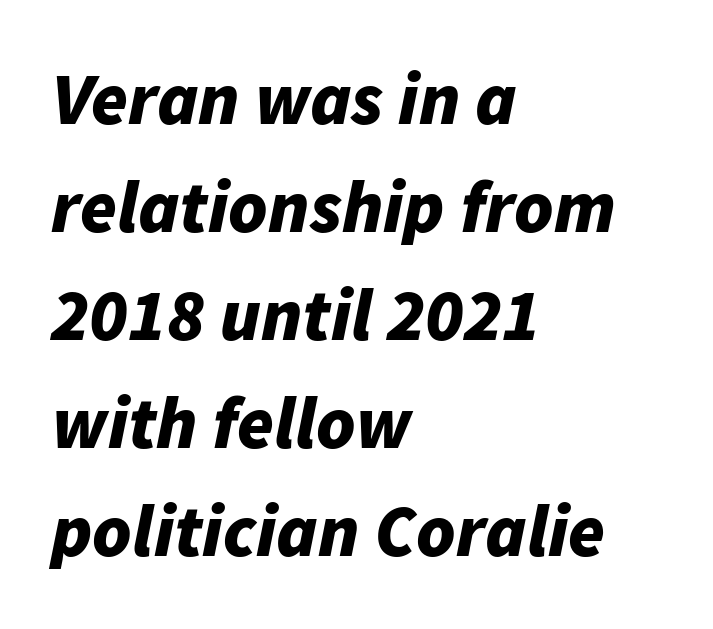
{"italic": "yes", "lean": "right", "slant_degrees": 11, "bold": "yes", "weight": "bold", "width": "normal", "stroke_contrast": "low", "x_height": "medium", "monospaced": "no", "underline": "no", "align": "left", "line_spacing": "normal", "line_spacing_ratio": 1.46, "letter_spacing": "normal", "letter_spacing_em": 0.0, "glyph_px": 74}
